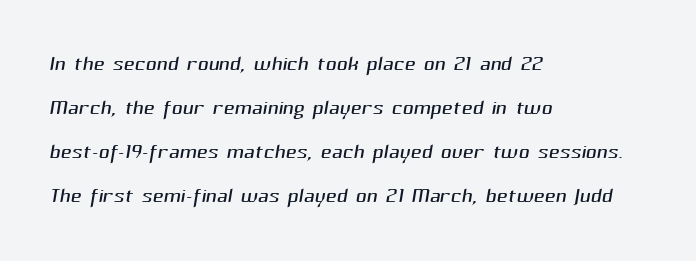
The image shows 30 px light sans-serif type; set left-aligned, normal line spacing (1.47x), normal letter spacing, not underlined; medium stroke contrast and a medium x-height.
